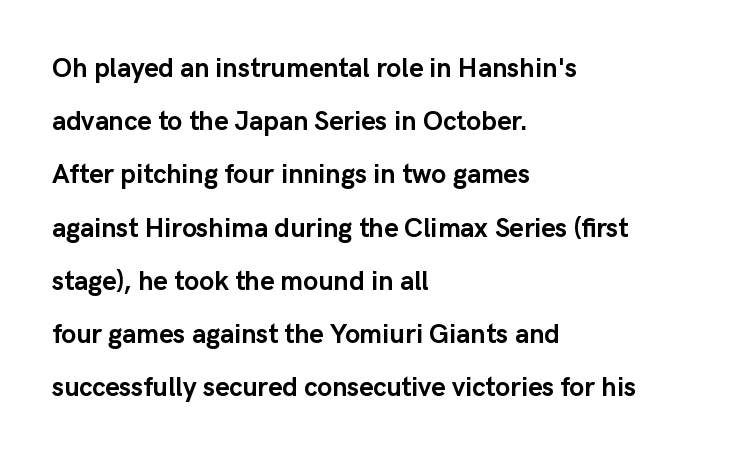
Q: Is the text bold? A: Yes.
Q: Is the text italic (slanted)? A: No, it is upright.
Q: Is the text underlined? A: No.
Q: How is the paragraph aligned? A: Left-aligned.
Q: Is the spacing between letters normal or unusually wide? A: Normal.
Q: Is the spacing between lines tight, normal or loose? A: Loose.
